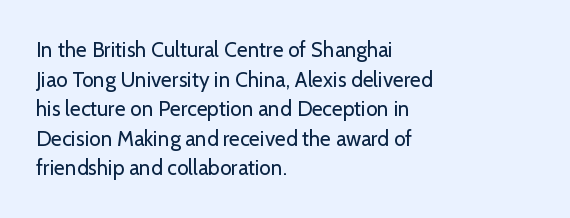
Quick note: underline off. Do the letters lean? They stand straight. The text block is weighted toward the left margin, trailing off unevenly rightward. This rendering leaves character spacing at its baseline value. Vertical spacing — default.
